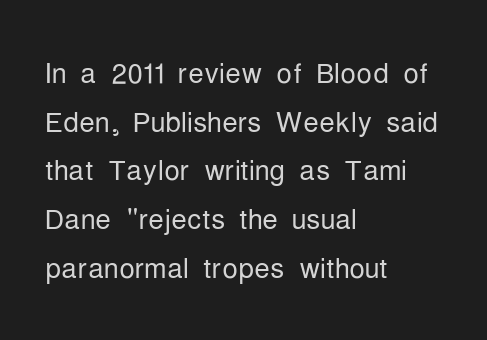
The image shows 39 px light, condensed sans-serif type, upright; set left-aligned, normal line spacing (1.25x), normal letter spacing, not underlined; low stroke contrast and a medium x-height.
